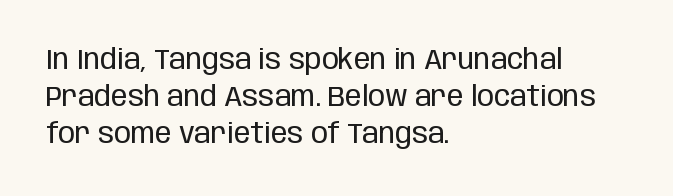
Q: Is the text bold? A: No.
Q: Is the text italic (slanted)? A: No, it is upright.
Q: Is the typeface a serif or a sans-serif typeface? A: Sans-serif.
Q: Is the text underlined? A: No.
Q: How is the paragraph aligned? A: Left-aligned.
Q: Is the spacing between letters normal or unusually wide? A: Normal.
Q: Is the spacing between lines tight, normal or loose? A: Normal.
Q: Width (condensed, normal, or wide)? A: Condensed.
Q: Stroke contrast? A: Low.
Q: x-height? A: Large.
Q: Monospaced? A: No.
